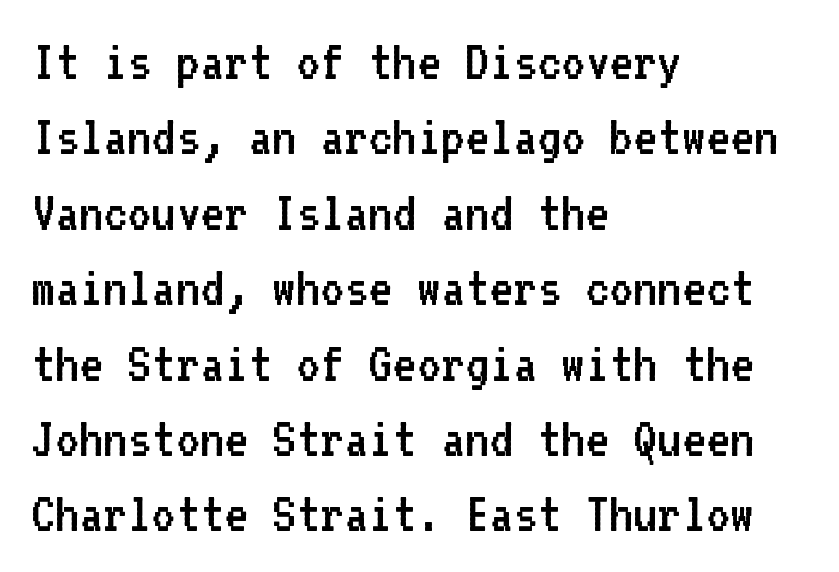
Q: Is the text bold? A: No.
Q: Is the text italic (slanted)? A: No, it is upright.
Q: Is the typeface a serif or a sans-serif typeface? A: Sans-serif.
Q: Is the text underlined? A: No.
Q: How is the paragraph aligned? A: Left-aligned.
Q: Is the spacing between letters normal or unusually wide? A: Normal.
Q: Is the spacing between lines tight, normal or loose? A: Normal.
Q: Width (condensed, normal, or wide)? A: Normal.
Q: Stroke contrast? A: Low.
Q: x-height? A: Medium.
Q: Monospaced? A: Yes.
